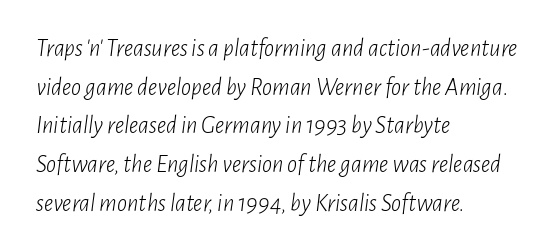
{"italic": "yes", "lean": "right", "slant_degrees": 7, "bold": "no", "underline": "no", "align": "left", "line_spacing": "normal", "line_spacing_ratio": 1.55, "letter_spacing": "normal", "letter_spacing_em": 0.0, "glyph_px": 25}
